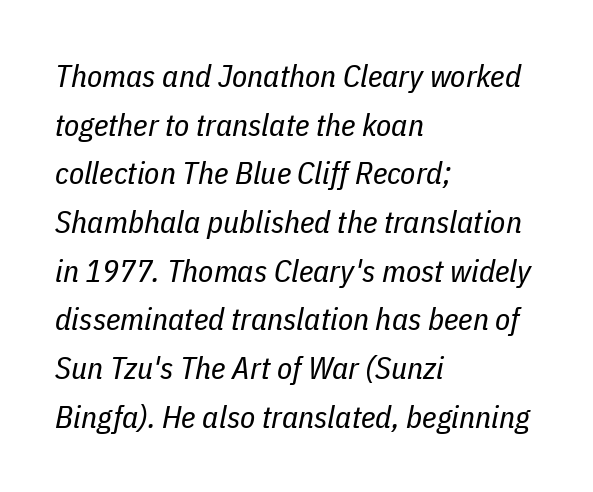
{"italic": "yes", "lean": "right", "slant_degrees": 11, "bold": "no", "weight": "regular", "width": "condensed", "stroke_contrast": "low", "x_height": "medium", "monospaced": "no", "underline": "no", "align": "left", "line_spacing": "normal", "line_spacing_ratio": 1.57, "letter_spacing": "normal", "letter_spacing_em": 0.0, "glyph_px": 31}
